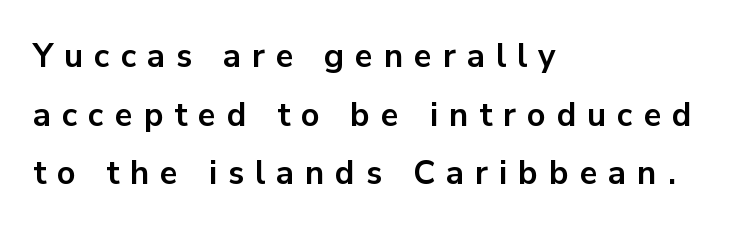
Q: Is the text bold? A: Yes.
Q: Is the text italic (slanted)? A: No, it is upright.
Q: Is the typeface a serif or a sans-serif typeface? A: Sans-serif.
Q: Is the text underlined? A: No.
Q: How is the paragraph aligned? A: Left-aligned.
Q: Is the spacing between letters normal or unusually wide? A: Unusually wide.
Q: Width (condensed, normal, or wide)? A: Normal.
Q: Stroke contrast? A: Low.
Q: x-height? A: Medium.
Q: Monospaced? A: No.
